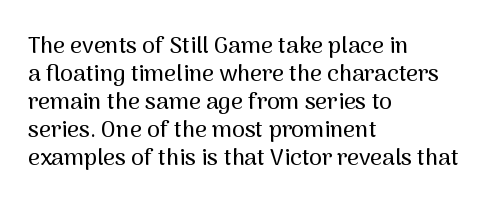
Look at the tracking — it's just the regular setting, nothing added. Caption: multi-line text, flush left, ragged right. Notice how the stems are strictly vertical — no italics here. A clean baseline with only descenders dipping below it.
